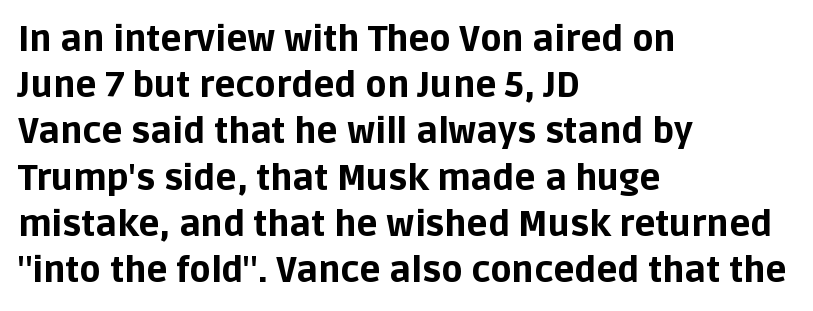
The face used here is rendered with its standard letterfit. The passage is arranged the way most books set body copy — flush left. Each letter keeps its own natural width here, so spacing adapts to shape. Look at the bottom of the vertical strokes: they stop flat, with no serifs. The rendering uses a bold face; every stroke is thick and dark. A roman cut, with each character standing at attention.
